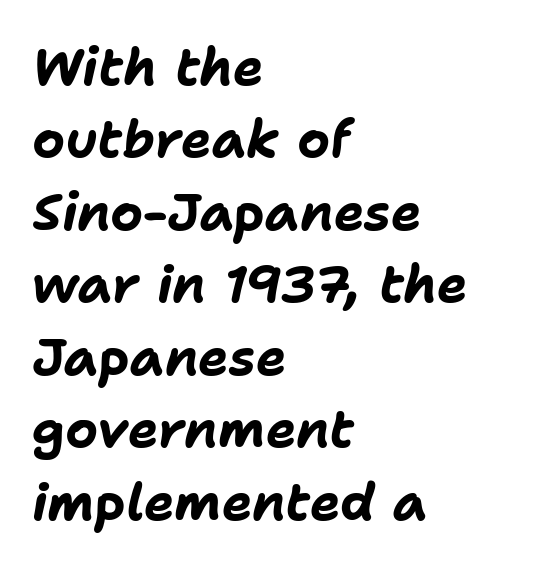
The image shows 51 px bold type, italic (leaning right); set left-aligned, normal line spacing (1.42x), normal letter spacing, not underlined; low stroke contrast and a medium x-height.
